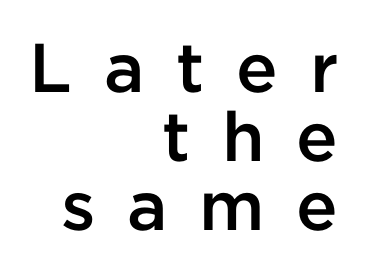
Compared with a flush-left layout, this one pins lines to the opposite, right side. Words float on clear page, feet unadorned. You could barely slide anything between these rows. Serifs: no, the terminals of the letterforms are clean.
